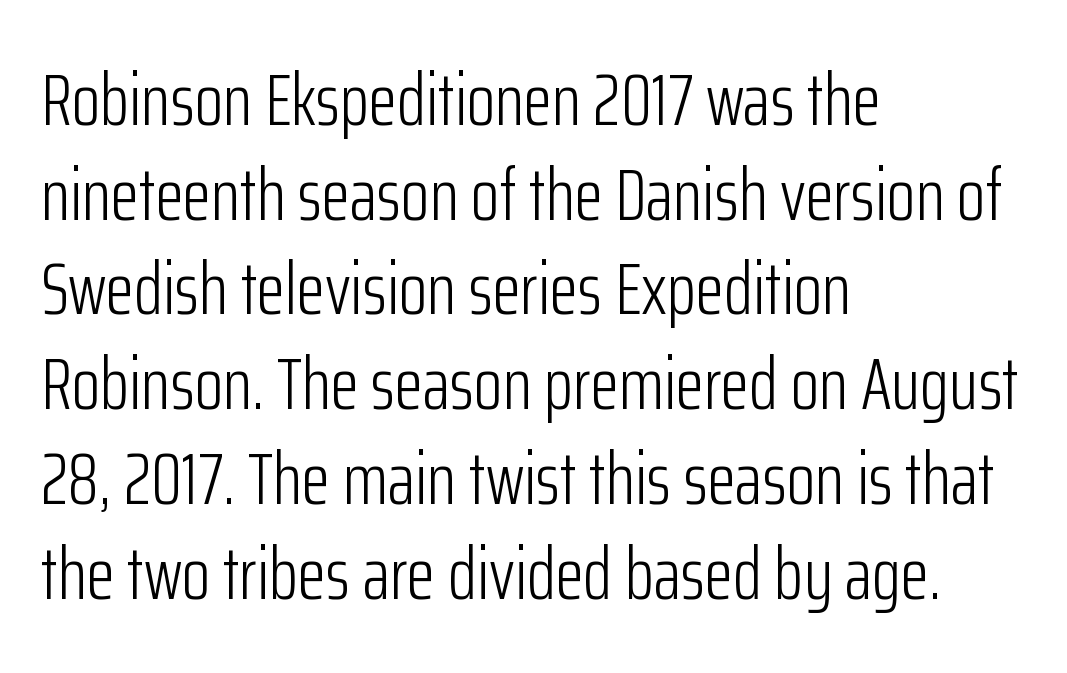
The image shows 74 px light, condensed sans-serif type, upright; set left-aligned, normal line spacing (1.28x), normal letter spacing, not underlined; low stroke contrast and a medium x-height.
